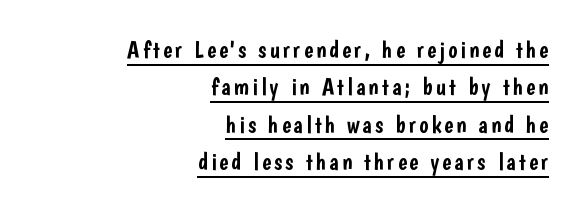
{"italic": "no", "underline": "yes", "align": "right", "line_spacing": "normal", "line_spacing_ratio": 1.56, "glyph_px": 24}
